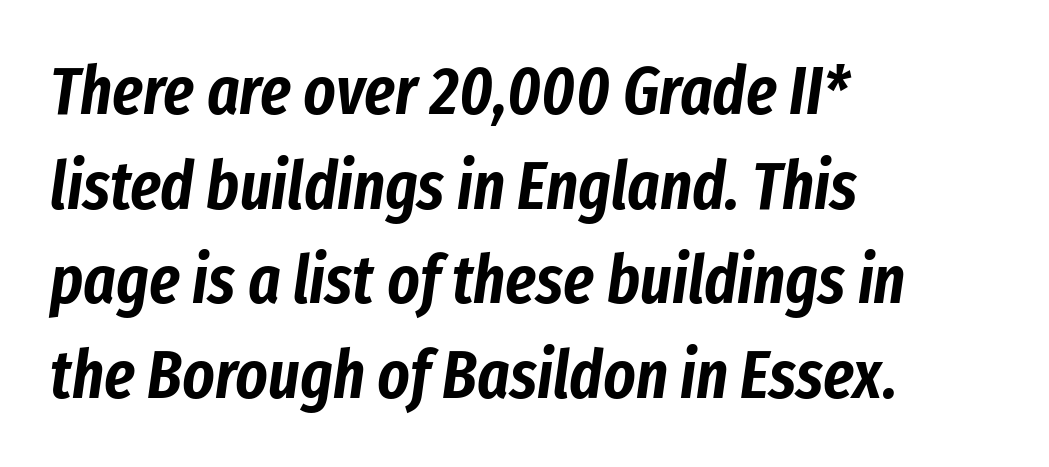
The baseline area is clear. Each word holds together tightly as a unit, with standard inter-letter gaps. Varying glyph widths throughout — classic text-font behaviour. Quick note: italic. Leading: standard.
